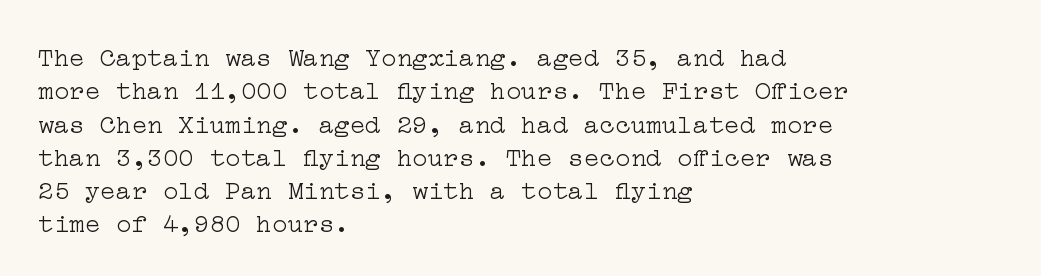
Q: Is the text bold? A: No.
Q: Is the text italic (slanted)? A: No, it is upright.
Q: Is the text underlined? A: No.
Q: How is the paragraph aligned? A: Left-aligned.
Q: Is the spacing between letters normal or unusually wide? A: Normal.
Q: Is the spacing between lines tight, normal or loose? A: Normal.
